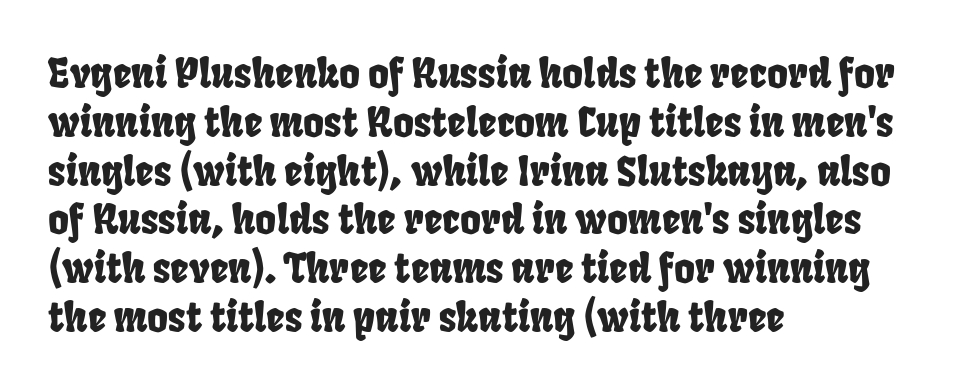
The image shows 40 px condensed sans-serif type; set left-aligned, line spacing 1.22x, normal letter spacing, not underlined; low stroke contrast and a large x-height.
